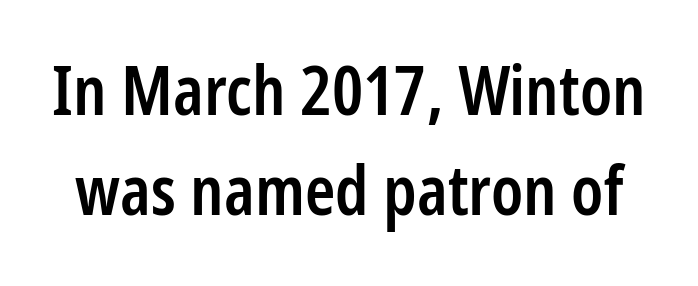
The image shows 69 px semibold, condensed sans-serif type, upright; set normal line spacing (1.45x), normal letter spacing, not underlined; low stroke contrast and a medium x-height.
